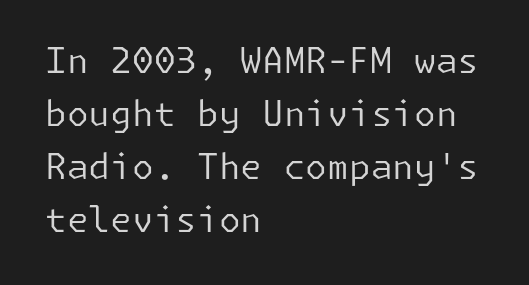
Q: Is the text bold? A: No.
Q: Is the text italic (slanted)? A: No, it is upright.
Q: Is the typeface a serif or a sans-serif typeface? A: Sans-serif.
Q: Is the text underlined? A: No.
Q: How is the paragraph aligned? A: Left-aligned.
Q: Is the spacing between letters normal or unusually wide? A: Normal.
Q: Is the spacing between lines tight, normal or loose? A: Normal.
Q: Width (condensed, normal, or wide)? A: Normal.
Q: Stroke contrast? A: Low.
Q: x-height? A: Medium.
